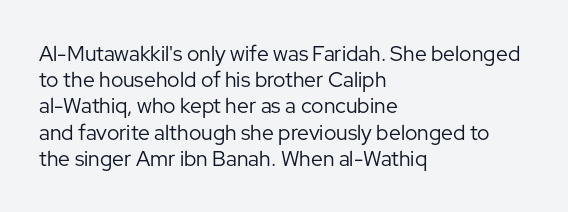
{"italic": "no", "bold": "no", "underline": "no", "align": "left", "line_spacing": "normal", "line_spacing_ratio": 1.25, "letter_spacing": "normal", "letter_spacing_em": 0.0, "glyph_px": 21}
